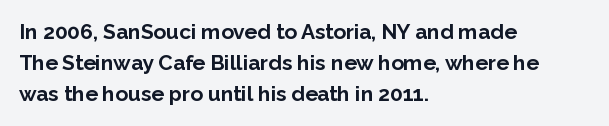
{"italic": "no", "bold": "yes", "underline": "no", "align": "left", "line_spacing": "normal", "line_spacing_ratio": 1.48, "letter_spacing": "normal", "letter_spacing_em": 0.0, "glyph_px": 21}
